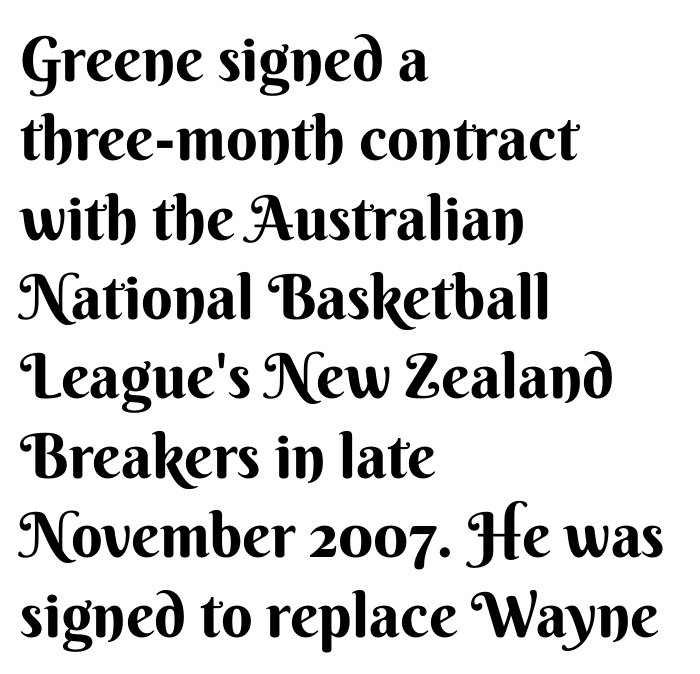
Q: Is the text bold? A: Yes.
Q: Is the text italic (slanted)? A: No, it is upright.
Q: Is the typeface a serif or a sans-serif typeface? A: Sans-serif.
Q: Is the text underlined? A: No.
Q: How is the paragraph aligned? A: Left-aligned.
Q: Is the spacing between letters normal or unusually wide? A: Normal.
Q: Is the spacing between lines tight, normal or loose? A: Normal.
Q: Width (condensed, normal, or wide)? A: Normal.
Q: Stroke contrast? A: Medium.
Q: x-height? A: Small.
Q: Monospaced? A: No.
